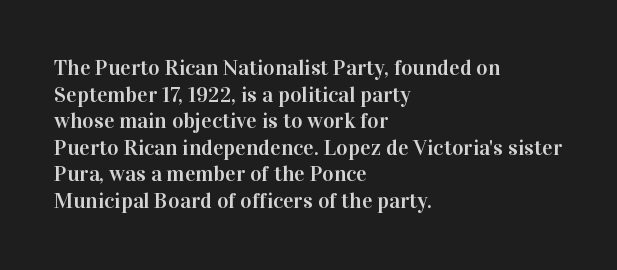
{"italic": "no", "underline": "no", "align": "left", "line_spacing_ratio": 1.21, "letter_spacing": "normal", "letter_spacing_em": 0.0, "glyph_px": 22}
